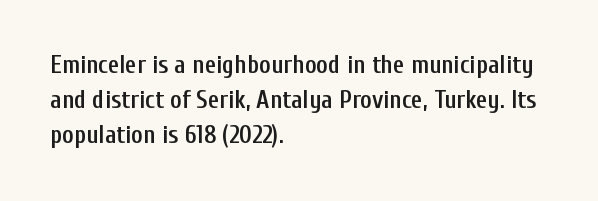
Heft: intermediate — a semibold. No word sits above an underline. Successive baselines arrive at the customary interval. Inter-character spacing is left at the font's built-in metrics. Reading down the block, your eye returns to a fixed left position each line. Italic? Not at all — the glyphs are vertical.
